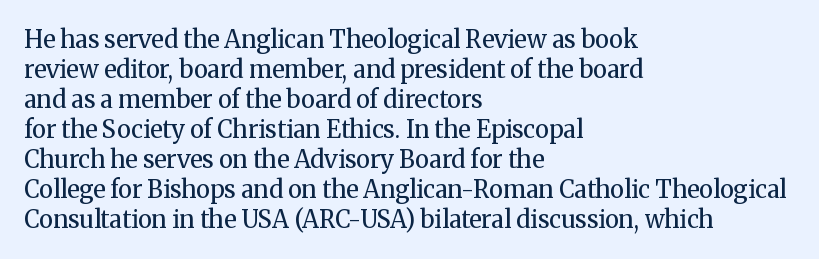
Q: Is the text bold? A: No.
Q: Is the text italic (slanted)? A: No, it is upright.
Q: Is the text underlined? A: No.
Q: How is the paragraph aligned? A: Left-aligned.
Q: Is the spacing between letters normal or unusually wide? A: Normal.
Q: Is the spacing between lines tight, normal or loose? A: Normal.
